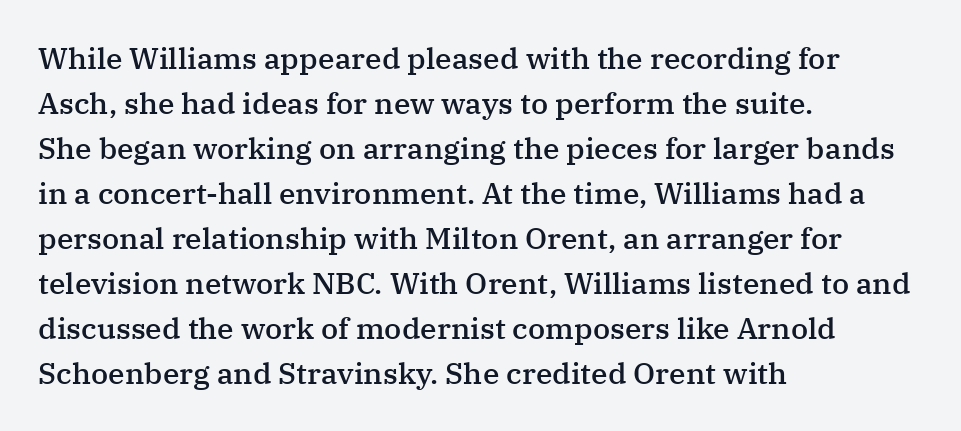
The image shows 30 px semibold serif type, upright; set left-aligned, normal line spacing (1.5x), normal letter spacing, not underlined; medium stroke contrast and a medium x-height.
